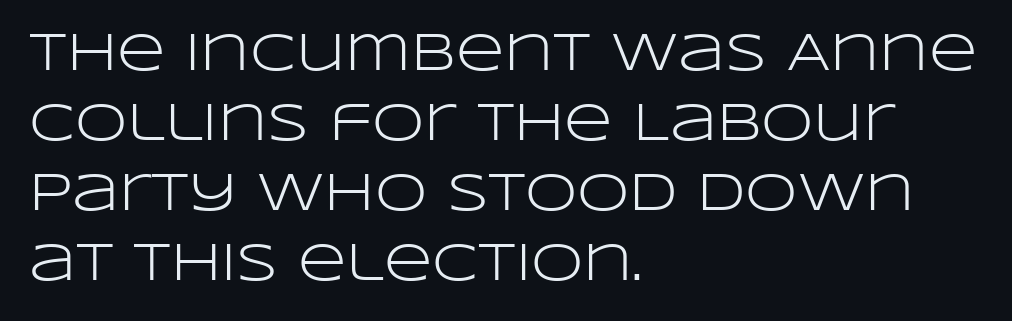
The image shows 53 px light, wide sans-serif type, upright; set left-aligned, normal line spacing (1.32x), normal letter spacing, not underlined; low stroke contrast and a large x-height.
